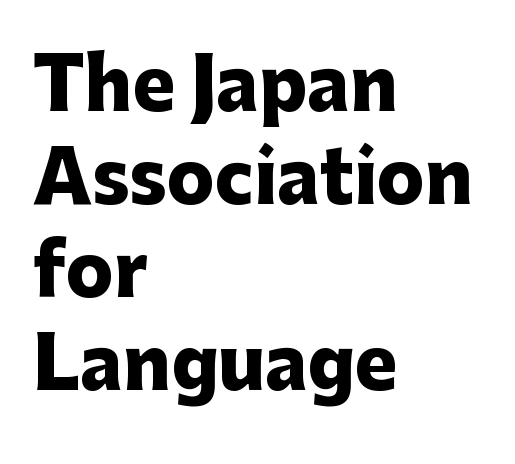
{"serif": "no", "italic": "no", "bold": "yes", "weight": "heavy", "width": "normal", "stroke_contrast": "low", "x_height": "medium", "monospaced": "no", "underline": "no", "align": "left", "line_spacing": "normal", "line_spacing_ratio": 1.31, "letter_spacing": "normal", "letter_spacing_em": 0.0, "glyph_px": 71}
